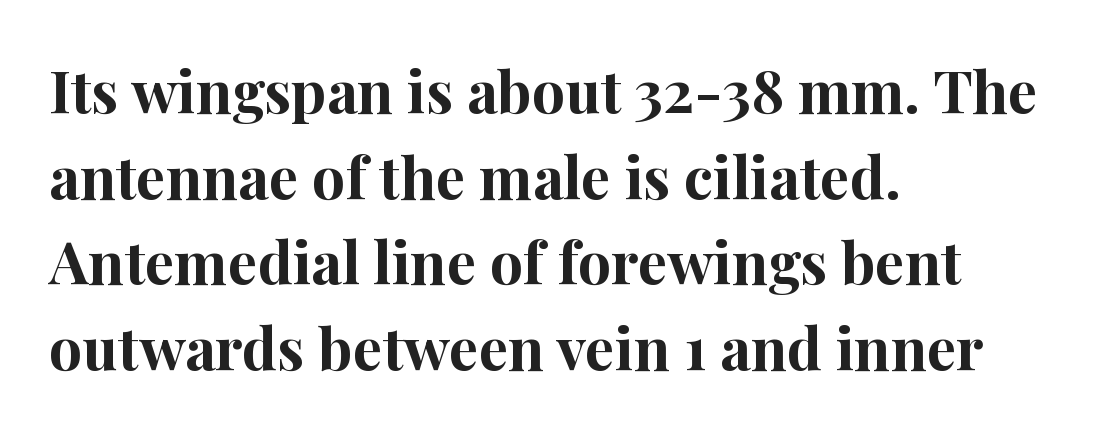
A typesetter would label this face a serif. The typesetter chose a ragged-right arrangement here. Strokes here are thick enough to call this a true bold. One glance says typical: line gaps are just what's usual. A clean baseline with only descenders dipping below it. This sample has the flowing, uneven cadence of proportional lettering.
